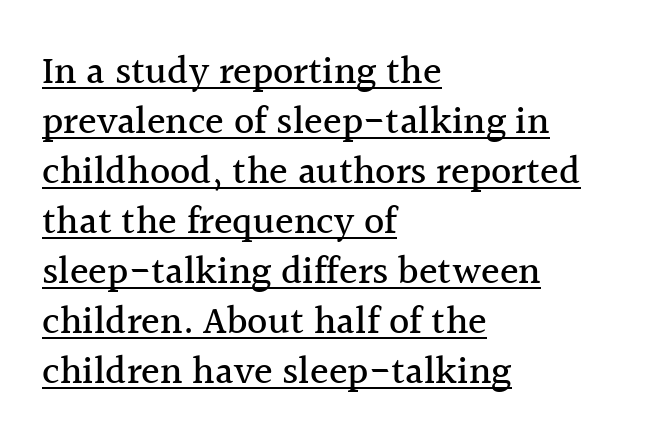
{"serif": "yes", "italic": "no", "width": "normal", "x_height": "medium", "monospaced": "no", "underline": "yes", "align": "left", "line_spacing": "normal", "line_spacing_ratio": 1.28, "letter_spacing": "normal", "letter_spacing_em": 0.0, "glyph_px": 39}
